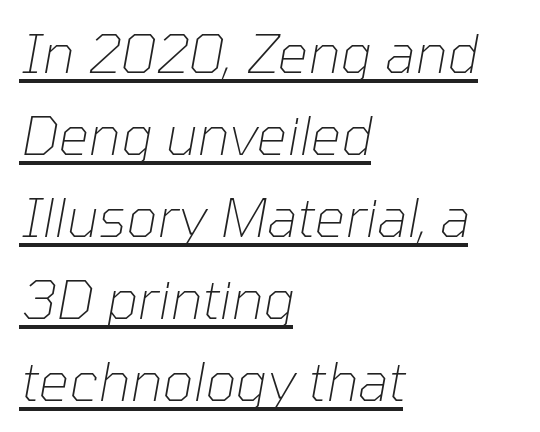
The image shows 54 px thin type, italic (leaning right); set left-aligned, normal line spacing (1.52x), normal letter spacing, underlined; low stroke contrast and a medium x-height.
